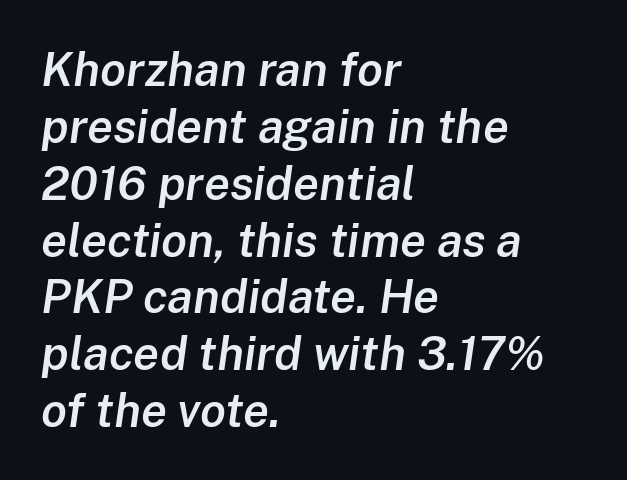
Q: Is the text bold? A: Semi-bold.
Q: Is the text italic (slanted)? A: Yes, it leans right by about 8 degrees.
Q: Is the text underlined? A: No.
Q: How is the paragraph aligned? A: Left-aligned.
Q: Is the spacing between letters normal or unusually wide? A: Normal.
Q: Width (condensed, normal, or wide)? A: Normal.
Q: Stroke contrast? A: Low.
Q: x-height? A: Medium.
Q: Monospaced? A: No.
